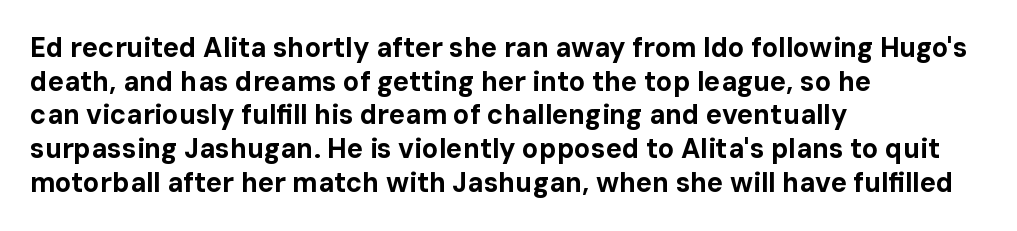
Q: Is the text bold? A: Yes.
Q: Is the text italic (slanted)? A: No, it is upright.
Q: Is the text underlined? A: No.
Q: How is the paragraph aligned? A: Left-aligned.
Q: Is the spacing between letters normal or unusually wide? A: Normal.
Q: Is the spacing between lines tight, normal or loose? A: Normal.
